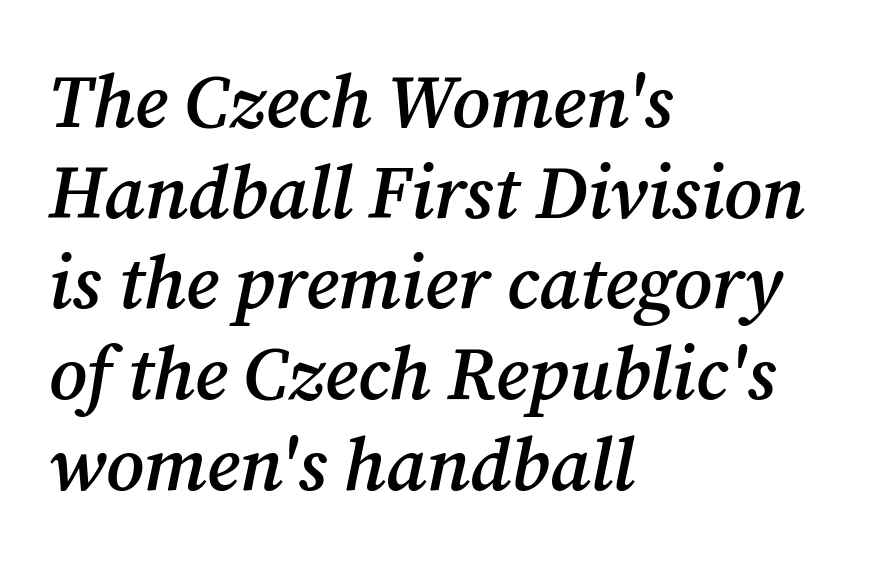
Students, this is semibold: more ink than regular, less than bold. Slanted lettering throughout. In terms of letterspacing, this is plain default setting. A typesetter would label this face a serif.
